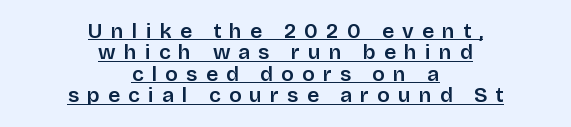
You could barely slide anything between these rows. Both edges are ragged and mirror each other, which tells us the setting is centered. Underline: present. The typography opts for an upright posture over an oblique one. Caption: expanded tracking, letters set apart.
